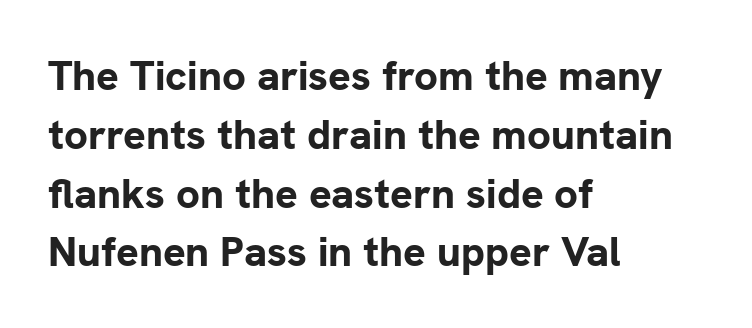
Short note: letters normally spaced. Honestly, there is no underline to notice here at all. The letters advance in unequal steps, a hallmark of proportional type. Typographically, this falls in the sans-serif category.
